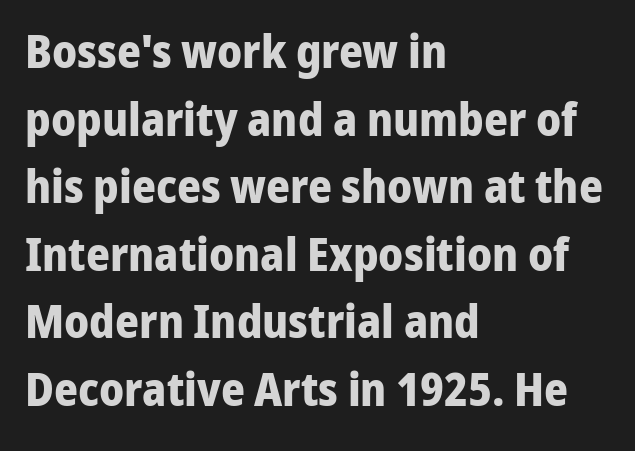
{"serif": "no", "italic": "no", "bold": "yes", "weight": "bold", "width": "normal", "stroke_contrast": "low", "x_height": "medium", "monospaced": "no", "underline": "no", "align": "left", "line_spacing": "normal", "line_spacing_ratio": 1.47, "letter_spacing": "normal", "letter_spacing_em": 0.0, "glyph_px": 46}
